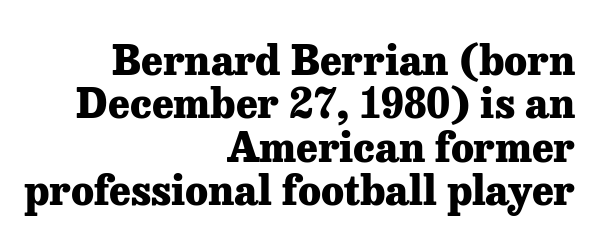
The image shows 41 px heavy serif type, upright; set right-aligned, tight line spacing (1.06x), normal letter spacing, not underlined; low stroke contrast and a medium x-height.
